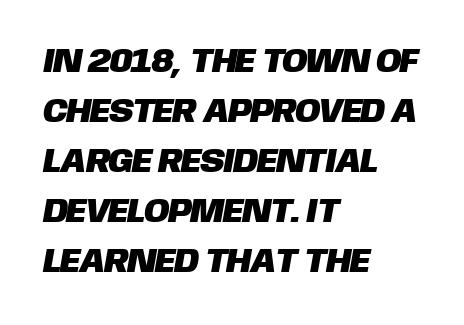
{"serif": "no", "width": "normal", "stroke_contrast": "low", "x_height": "large", "monospaced": "no", "underline": "no", "align": "left", "line_spacing": "normal", "line_spacing_ratio": 1.47, "letter_spacing": "normal", "letter_spacing_em": 0.0, "glyph_px": 34}
